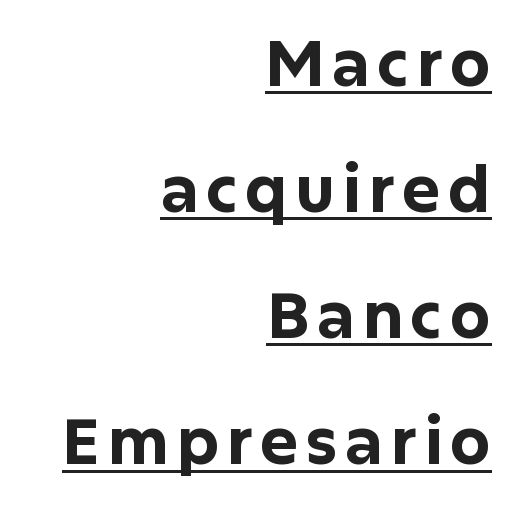
{"serif": "no", "italic": "no", "bold": "yes", "weight": "bold", "width": "normal", "stroke_contrast": "low", "x_height": "medium", "monospaced": "no", "underline": "yes", "align": "right", "line_spacing": "loose", "line_spacing_ratio": 1.97, "glyph_px": 64}
